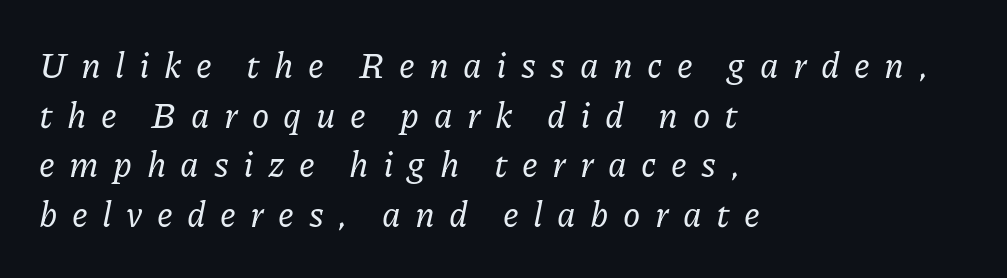
Q: Is the text italic (slanted)? A: Yes, it leans right by about 11 degrees.
Q: Is the typeface a serif or a sans-serif typeface? A: Serif.
Q: Is the text underlined? A: No.
Q: How is the paragraph aligned? A: Left-aligned.
Q: Is the spacing between letters normal or unusually wide? A: Unusually wide.
Q: Is the spacing between lines tight, normal or loose? A: Normal.
Q: Width (condensed, normal, or wide)? A: Normal.
Q: Stroke contrast? A: Low.
Q: x-height? A: Medium.
Q: Monospaced? A: No.
